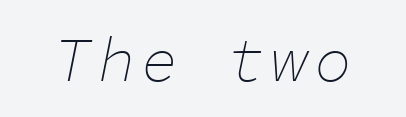
Q: Is the text bold? A: No.
Q: Is the text italic (slanted)? A: Yes, it leans right by about 11 degrees.
Q: Is the text underlined? A: No.
Q: Width (condensed, normal, or wide)? A: Normal.
Q: Stroke contrast? A: Low.
Q: x-height? A: Medium.
Q: Monospaced? A: Yes.
